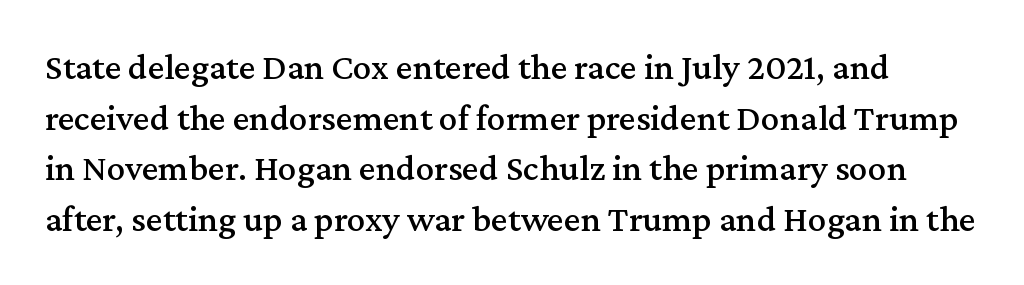
Q: Is the text italic (slanted)? A: No, it is upright.
Q: Is the typeface a serif or a sans-serif typeface? A: Serif.
Q: Is the text underlined? A: No.
Q: Is the spacing between letters normal or unusually wide? A: Normal.
Q: Is the spacing between lines tight, normal or loose? A: Normal.
Q: Width (condensed, normal, or wide)? A: Normal.
Q: Stroke contrast? A: Medium.
Q: x-height? A: Medium.
Q: Monospaced? A: No.
